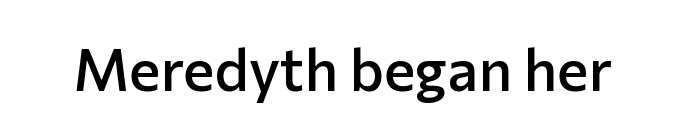
{"serif": "no", "italic": "no", "bold": "semi", "weight": "semibold", "width": "normal", "stroke_contrast": "low", "x_height": "medium", "monospaced": "no", "underline": "no", "letter_spacing": "normal", "letter_spacing_em": 0.0, "glyph_px": 59}
